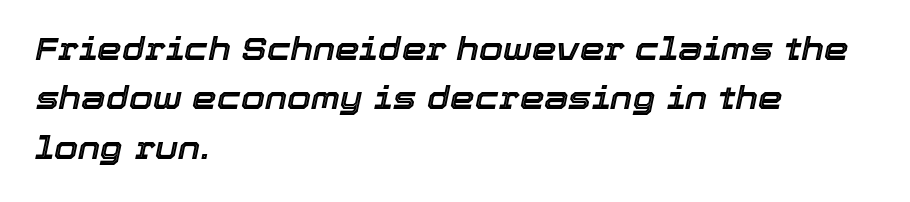
Q: Is the text italic (slanted)? A: Yes, it leans right by about 12 degrees.
Q: Is the text underlined? A: No.
Q: How is the paragraph aligned? A: Left-aligned.
Q: Is the spacing between letters normal or unusually wide? A: Normal.
Q: Is the spacing between lines tight, normal or loose? A: Normal.
Q: Width (condensed, normal, or wide)? A: Normal.
Q: x-height? A: Medium.
Q: Monospaced? A: No.
